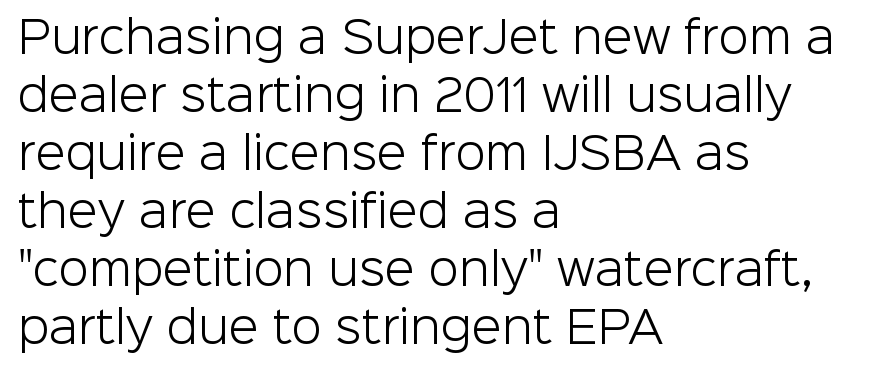
{"serif": "no", "italic": "no", "bold": "no", "weight": "light", "width": "normal", "stroke_contrast": "low", "x_height": "medium", "monospaced": "no", "underline": "no", "align": "left", "line_spacing": "normal", "line_spacing_ratio": 1.32, "letter_spacing": "normal", "letter_spacing_em": 0.0, "glyph_px": 44}
